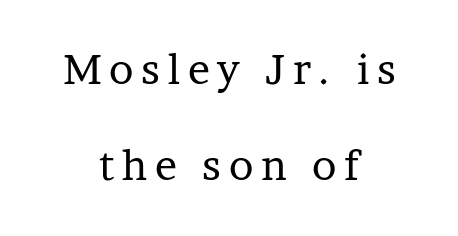
Ink coverage per letter is moderate at most. The lines are quadded center. The gap between lines stays unmarked. Rows of type keep a wide berth in the vertical direction.
